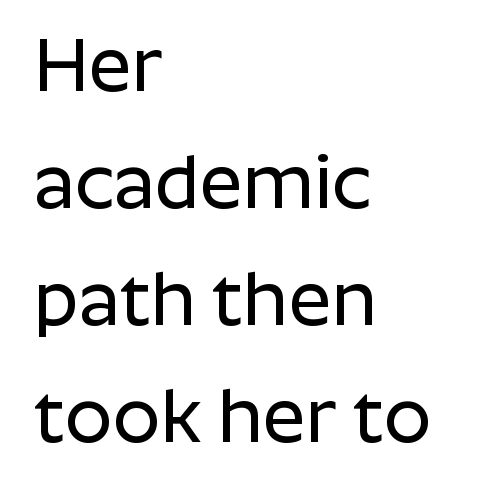
Unlike a traditional serif, this face leaves its strokes unadorned. A bare baseline throughout the passage. Character widths vary here, with narrow letters taking less room than wide ones. Every row of glyphs begins at an identical x-position on the left. Quick note: interline space is typical.
